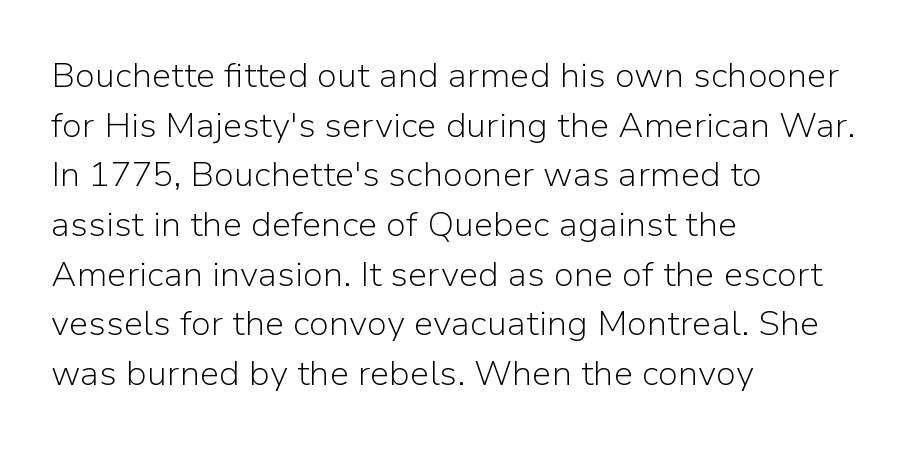
The image shows 35 px light sans-serif type, upright; set left-aligned, normal line spacing (1.42x), normal letter spacing, not underlined; low stroke contrast and a medium x-height.
